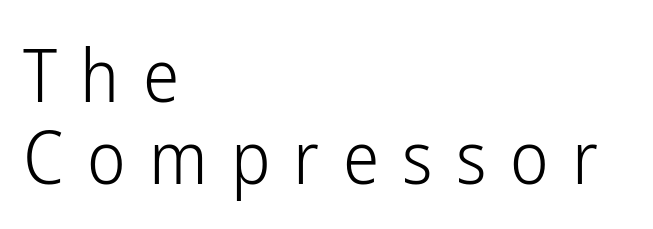
The image shows 73 px light, condensed sans-serif type, upright; set left-aligned, tight line spacing (1.12x), unusually wide letter spacing (+0.32 em), not underlined; low stroke contrast and a medium x-height.
